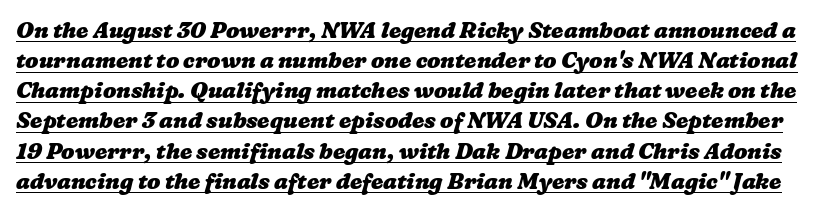
The image shows 22 px bold type; set normal line spacing (1.37x), normal letter spacing, underlined.
